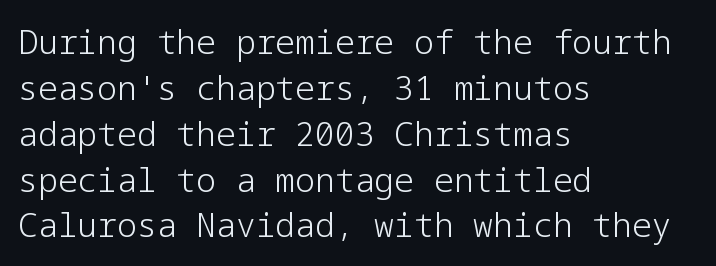
The image shows 33 px light sans-serif type, upright; set left-aligned, normal line spacing (1.39x), normal letter spacing, not underlined; low stroke contrast and a medium x-height.
